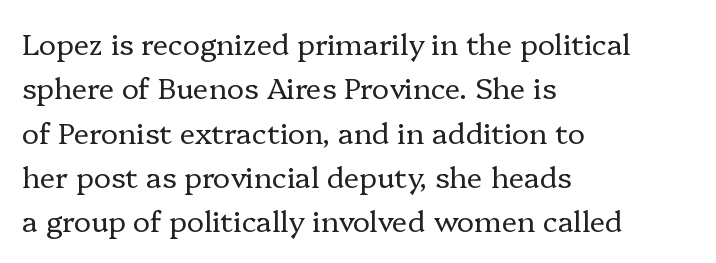
Descenders hang freely into open space. Inter-character spacing is left at the font's built-in metrics. This sample is left-justified, so line endings fall wherever the words run out. How would I describe the line gaps? Plain and ordinary. The type family on display is of the serif kind.
